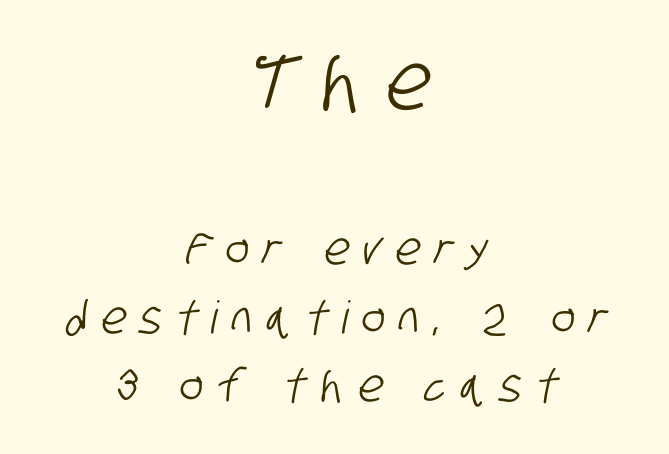
This rendering uses center alignment, leaving both contours irregular but symmetric. Does extra space separate the letters? Yes, quite a lot of it. Does the leading feel generous? No, just average. These lines are composed in type without serifs.
